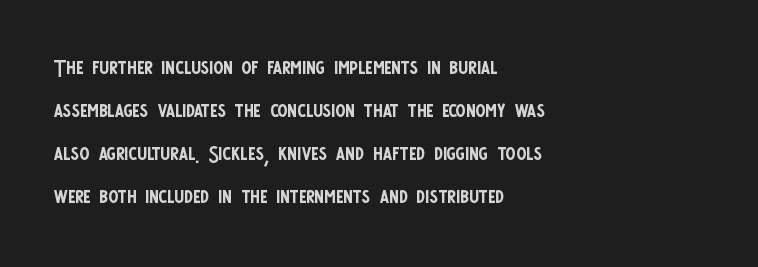
{"serif": "no", "italic": "no", "bold": "no", "weight": "regular", "width": "condensed", "stroke_contrast": "low", "x_height": "large", "monospaced": "no", "underline": "no", "align": "left", "line_spacing": "normal", "line_spacing_ratio": 1.43, "letter_spacing": "normal", "letter_spacing_em": 0.0, "glyph_px": 30}
